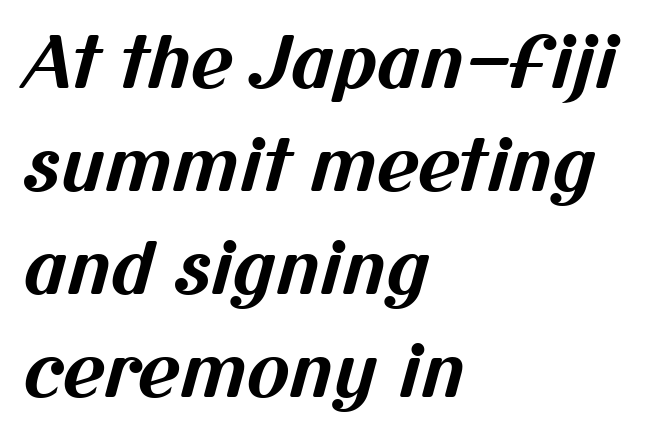
Where is the straight margin? On the left. Serif or sans? Sans — the stroke terminals are bare. The passage shown is typed in a proportional face where columns would drift. Is the type bold? Yes — the strokes are clearly thick and heavy. Standard letterfit; no display-style spreading of the glyphs.
